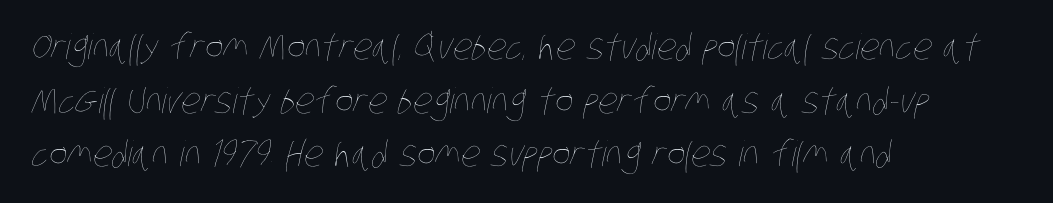
Q: Is the text bold? A: No.
Q: Is the text underlined? A: No.
Q: How is the paragraph aligned? A: Left-aligned.
Q: Is the spacing between letters normal or unusually wide? A: Normal.
Q: Is the spacing between lines tight, normal or loose? A: Normal.
Q: Width (condensed, normal, or wide)? A: Condensed.
Q: Stroke contrast? A: Low.
Q: x-height? A: Large.
Q: Monospaced? A: No.
